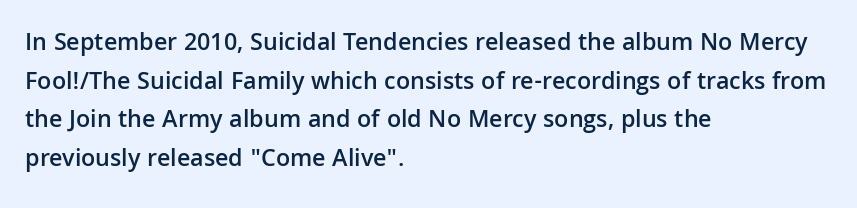
The image shows 25 px text type, upright; set left-aligned, normal line spacing (1.55x), normal letter spacing, not underlined.
